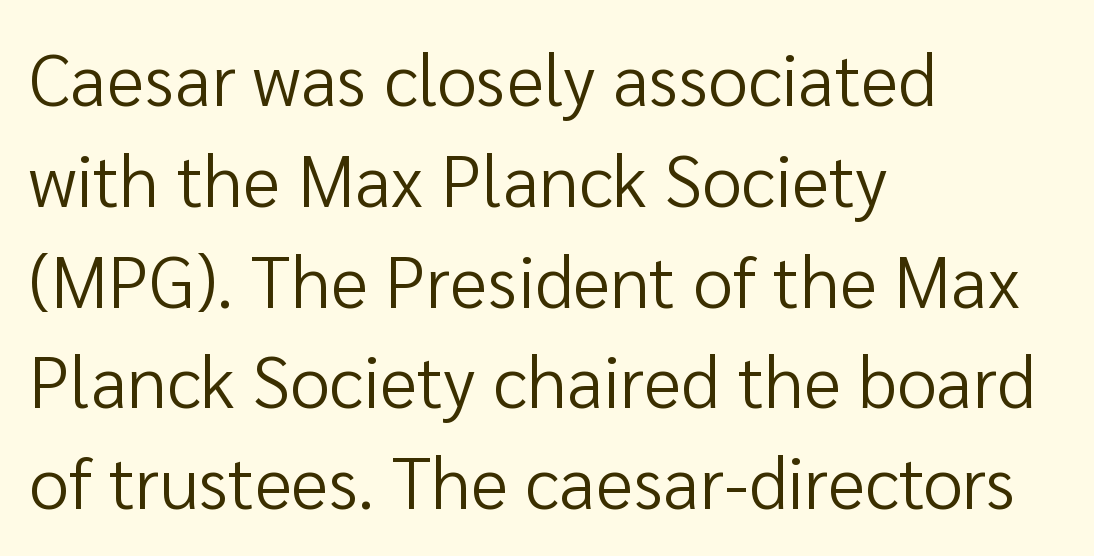
Q: Is the text bold? A: No.
Q: Is the text italic (slanted)? A: No, it is upright.
Q: Is the typeface a serif or a sans-serif typeface? A: Sans-serif.
Q: Is the text underlined? A: No.
Q: How is the paragraph aligned? A: Left-aligned.
Q: Is the spacing between letters normal or unusually wide? A: Normal.
Q: Is the spacing between lines tight, normal or loose? A: Normal.
Q: Width (condensed, normal, or wide)? A: Normal.
Q: Stroke contrast? A: Low.
Q: x-height? A: Medium.
Q: Monospaced? A: No.
